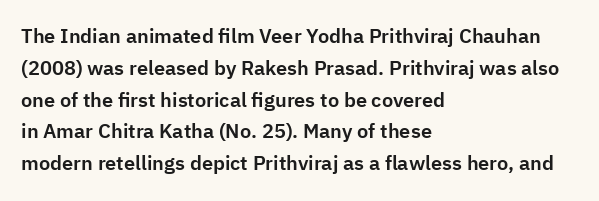
{"italic": "no", "underline": "no", "align": "left", "line_spacing": "normal", "line_spacing_ratio": 1.59, "letter_spacing": "normal", "letter_spacing_em": 0.0, "glyph_px": 20}
